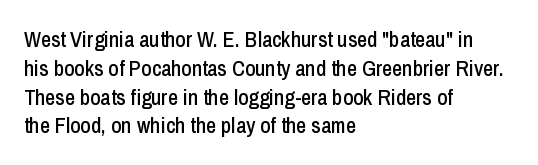
{"italic": "no", "underline": "no", "align": "left", "line_spacing": "normal", "line_spacing_ratio": 1.31, "letter_spacing": "normal", "letter_spacing_em": 0.0, "glyph_px": 22}
